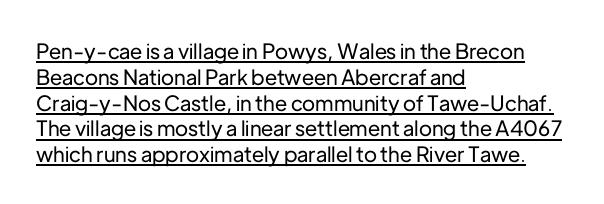
The image shows 21 px text type, upright; set left-aligned, line spacing 1.23x, normal letter spacing, underlined.
